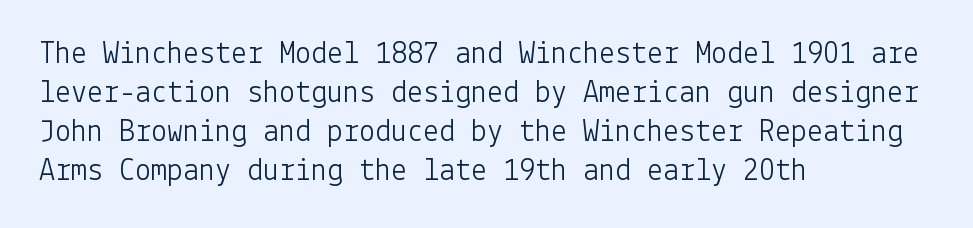
The letters sit at their default tracking, neither squeezed nor spread. The zone under the glyphs is completely vacant. The cut favours lightness, reaching ordinary text weight at its darkest. The rendering shows plain stroke endings on the letterforms — a sans-serif design.
